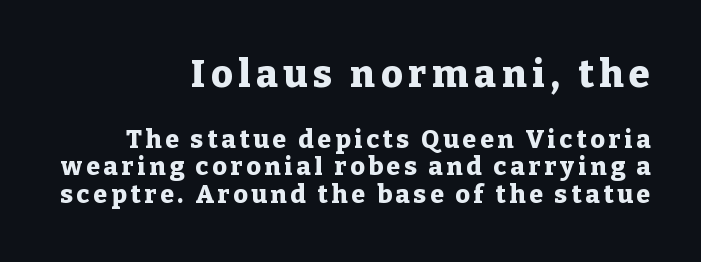
{"serif": "yes", "italic": "no", "bold": "yes", "weight": "heavy", "width": "normal", "stroke_contrast": "low", "x_height": "medium", "monospaced": "no", "underline": "no", "align": "right", "line_spacing": "tight", "line_spacing_ratio": 1.11, "larger_block": "first", "size_ratio": 1.52, "glyph_px": 38}
